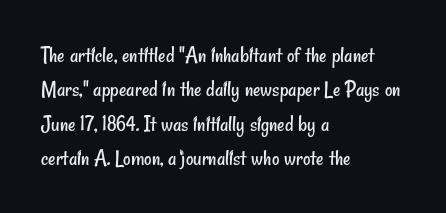
On a weight scale, this lands at 450 or below. Tracking here is standard; glyphs follow each other at the usual distance. Anything drawn beneath the words? Only blank space. Notice how the passage keeps a crisp vertical edge on the left only. The line-height multiplier appears to be the usual default.
